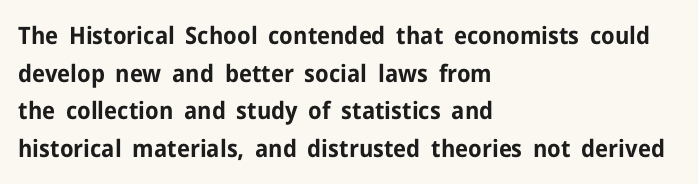
{"italic": "no", "bold": "yes", "underline": "no", "align": "left", "line_spacing": "normal", "line_spacing_ratio": 1.57, "letter_spacing": "normal", "letter_spacing_em": 0.0, "glyph_px": 24}
